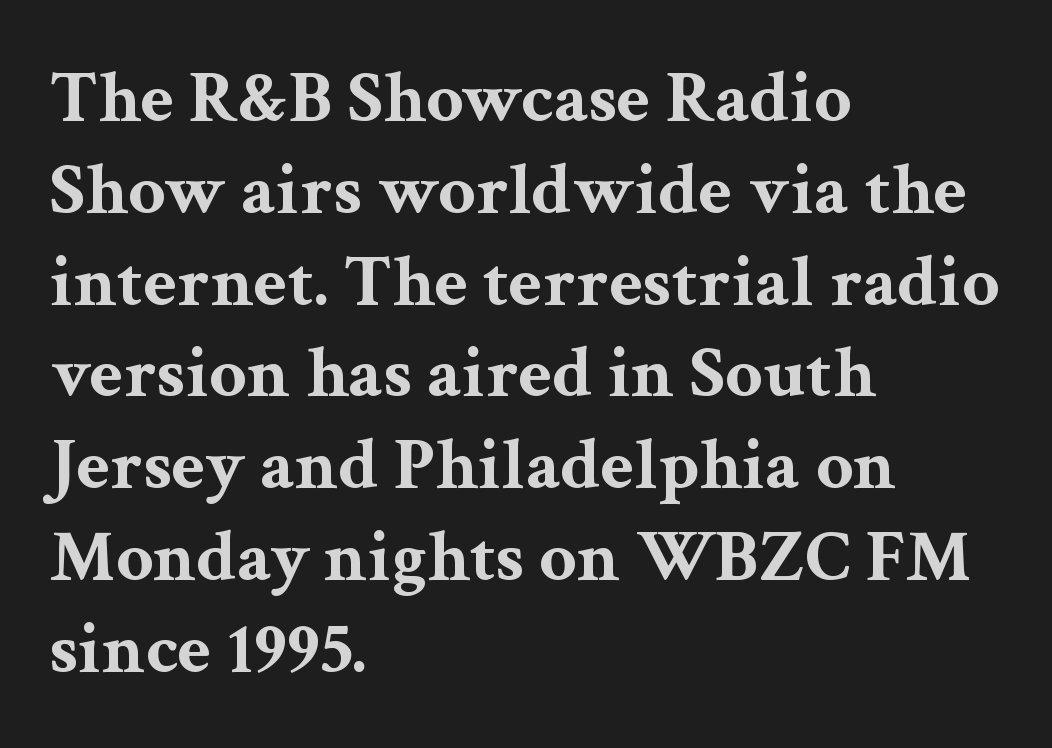
{"serif": "yes", "italic": "no", "bold": "yes", "weight": "bold", "width": "wide", "stroke_contrast": "medium", "x_height": "medium", "monospaced": "no", "underline": "no", "align": "left", "line_spacing_ratio": 1.24, "letter_spacing": "normal", "letter_spacing_em": 0.0, "glyph_px": 74}
